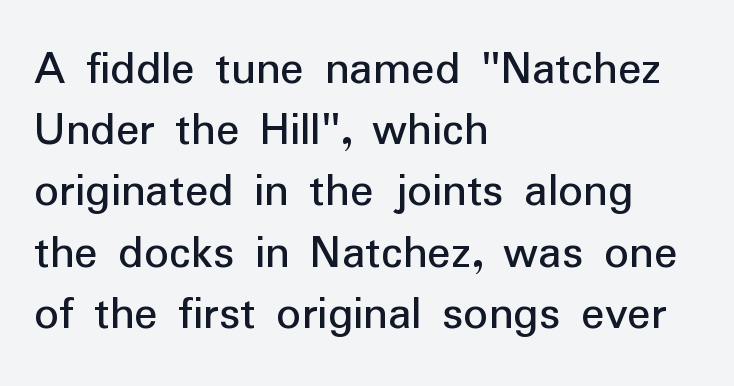
You can tell from the bare stems that sans-serif type was used. The block of text has a typical density, with ordinary space between rows. Honestly, the letter spacing is just normal — you wouldn't notice it. A typesetter would mark this as roman, not italic. The passage shown is typed in a proportional face where columns would drift.
